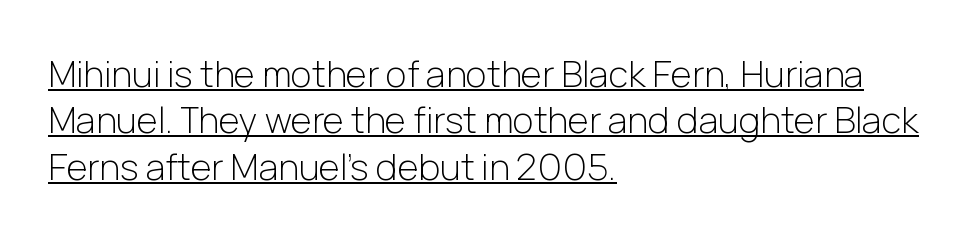
{"serif": "no", "italic": "no", "bold": "no", "weight": "light", "width": "normal", "stroke_contrast": "low", "x_height": "medium", "monospaced": "no", "underline": "yes", "align": "left", "line_spacing": "normal", "line_spacing_ratio": 1.29, "letter_spacing": "normal", "letter_spacing_em": 0.0, "glyph_px": 36}
